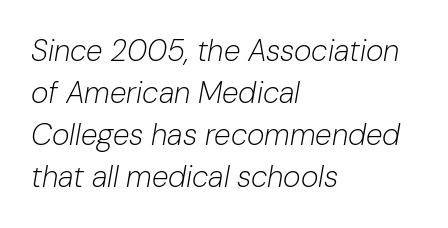
{"italic": "yes", "lean": "right", "slant_degrees": 10, "bold": "no", "weight": "light", "width": "normal", "stroke_contrast": "low", "x_height": "medium", "monospaced": "no", "underline": "no", "align": "left", "line_spacing": "normal", "line_spacing_ratio": 1.4, "letter_spacing": "normal", "letter_spacing_em": 0.0, "glyph_px": 30}
